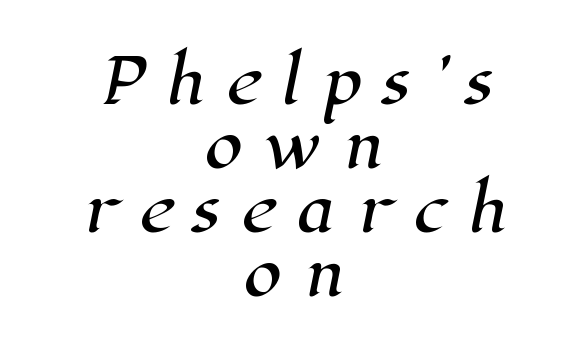
Q: Is the typeface a serif or a sans-serif typeface? A: Serif.
Q: Is the text underlined? A: No.
Q: How is the paragraph aligned? A: Centered.
Q: Is the spacing between letters normal or unusually wide? A: Unusually wide.
Q: Is the spacing between lines tight, normal or loose? A: Tight.
Q: Width (condensed, normal, or wide)? A: Normal.
Q: Stroke contrast? A: High.
Q: x-height? A: Medium.
Q: Monospaced? A: No.
